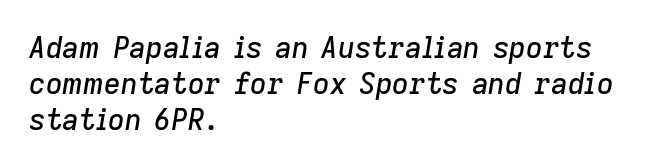
The image shows 29 px text type, italic (leaning right); set left-aligned, normal line spacing (1.25x), normal letter spacing, not underlined; low stroke contrast and a medium x-height.
